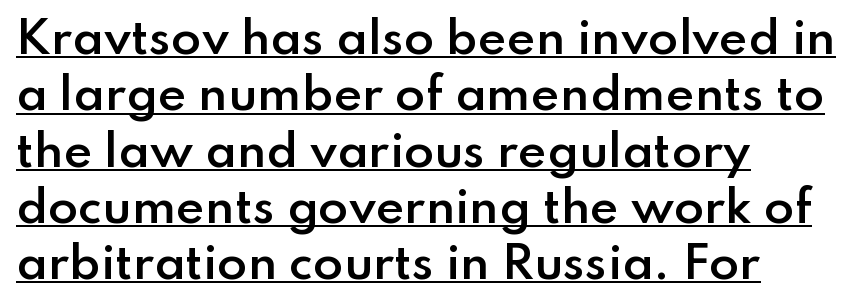
The image shows 44 px semibold sans-serif type, upright; set left-aligned, normal line spacing (1.28x), normal letter spacing, underlined; low stroke contrast and a small x-height.
